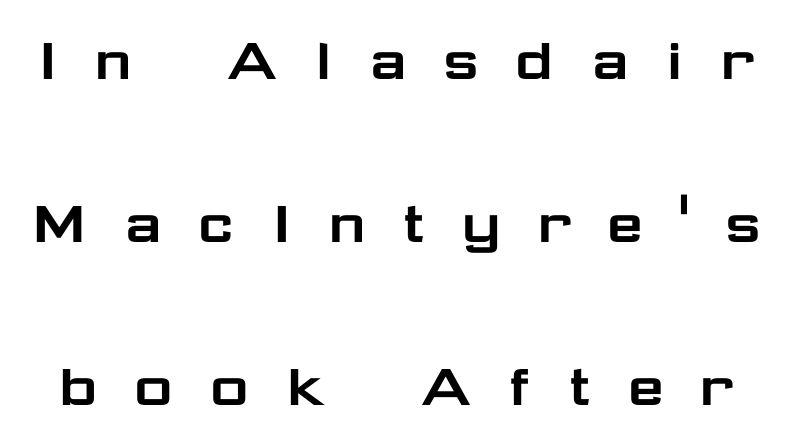
Q: Is the text italic (slanted)? A: No, it is upright.
Q: Is the typeface a serif or a sans-serif typeface? A: Sans-serif.
Q: Is the text underlined? A: No.
Q: Is the spacing between letters normal or unusually wide? A: Unusually wide.
Q: Is the spacing between lines tight, normal or loose? A: Loose.
Q: Width (condensed, normal, or wide)? A: Wide.
Q: Stroke contrast? A: Low.
Q: x-height? A: Medium.
Q: Monospaced? A: No.
